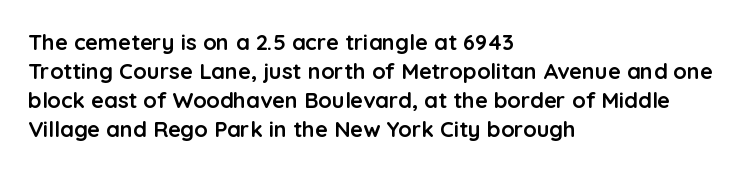
I'd describe the lettering as bold — thick and assertive. Line starts are locked; line ends wander. Nope, not italic — everything's standing straight. Only glyphs here, with clear space below each row.
